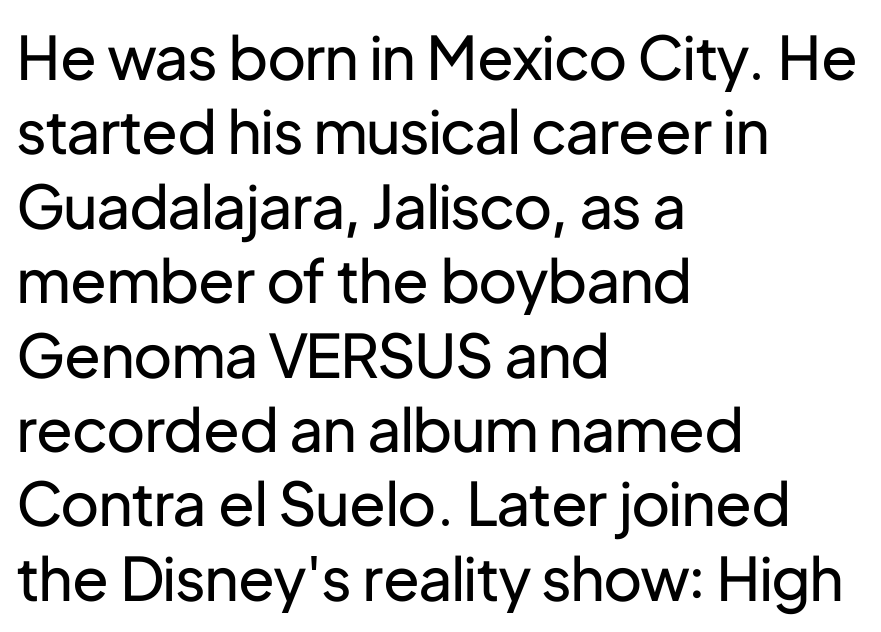
The image shows 60 px regular-weight sans-serif type, upright; set left-aligned, line spacing 1.24x, normal letter spacing, not underlined; low stroke contrast and a medium x-height.
